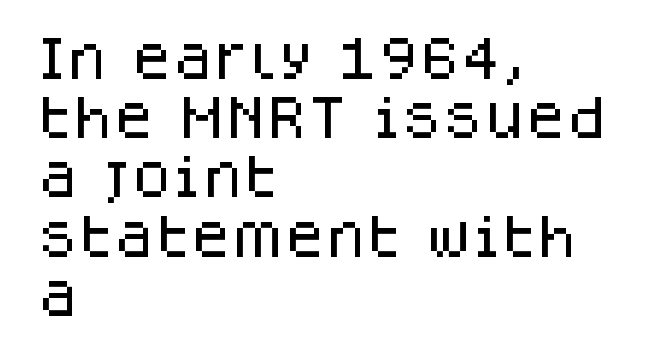
The image shows 47 px sans-serif type, upright; set left-aligned, normal line spacing (1.26x), normal letter spacing, not underlined; low stroke contrast and a large x-height.
